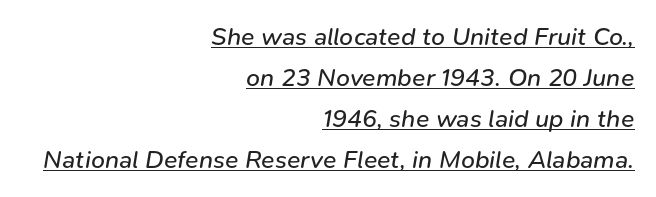
Q: Is the text bold? A: No.
Q: Is the text italic (slanted)? A: Yes, it leans right by about 9 degrees.
Q: Is the text underlined? A: Yes.
Q: How is the paragraph aligned? A: Right-aligned.
Q: Is the spacing between letters normal or unusually wide? A: Normal.
Q: Is the spacing between lines tight, normal or loose? A: Normal.
